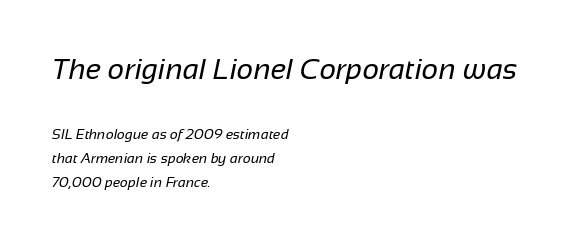
The image shows 29 px regular-weight sans-serif type; set left-aligned, line spacing 1.74x, normal letter spacing, not underlined; the first (top) block is 2.07x larger; low stroke contrast and a medium x-height.
